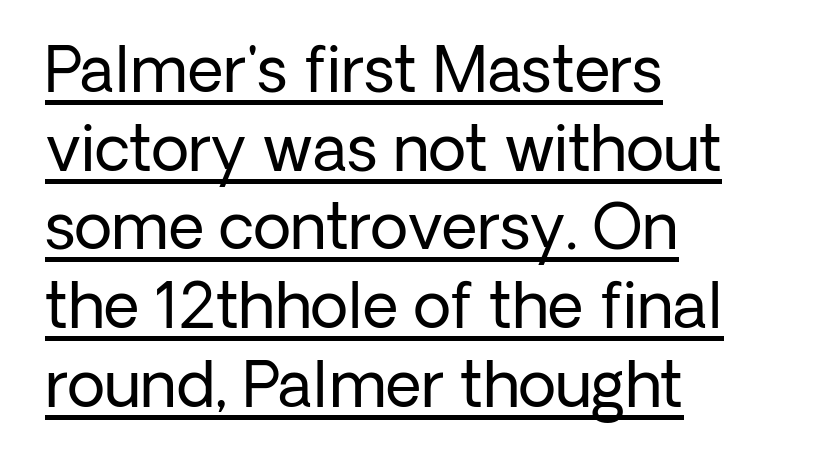
{"serif": "no", "italic": "no", "bold": "no", "weight": "regular", "width": "normal", "stroke_contrast": "low", "x_height": "medium", "monospaced": "no", "underline": "yes", "align": "left", "line_spacing": "normal", "line_spacing_ratio": 1.27, "letter_spacing": "normal", "letter_spacing_em": 0.0, "glyph_px": 62}
